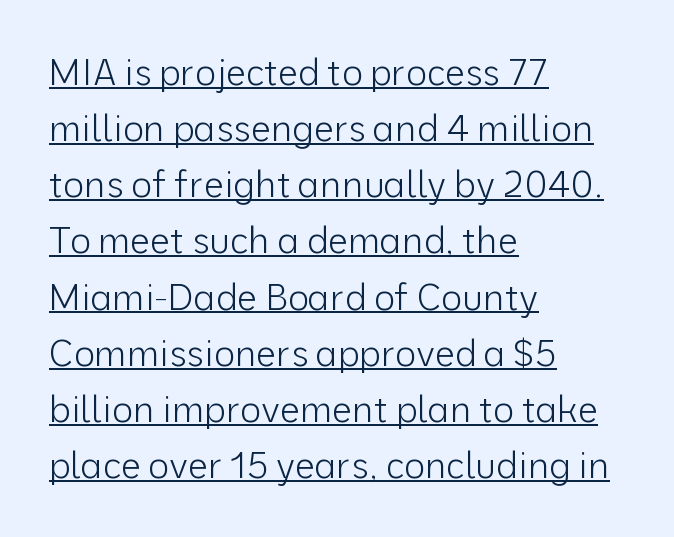
The image shows 36 px light sans-serif type, upright; set left-aligned, normal line spacing (1.56x), normal letter spacing, underlined; low stroke contrast and a medium x-height.
